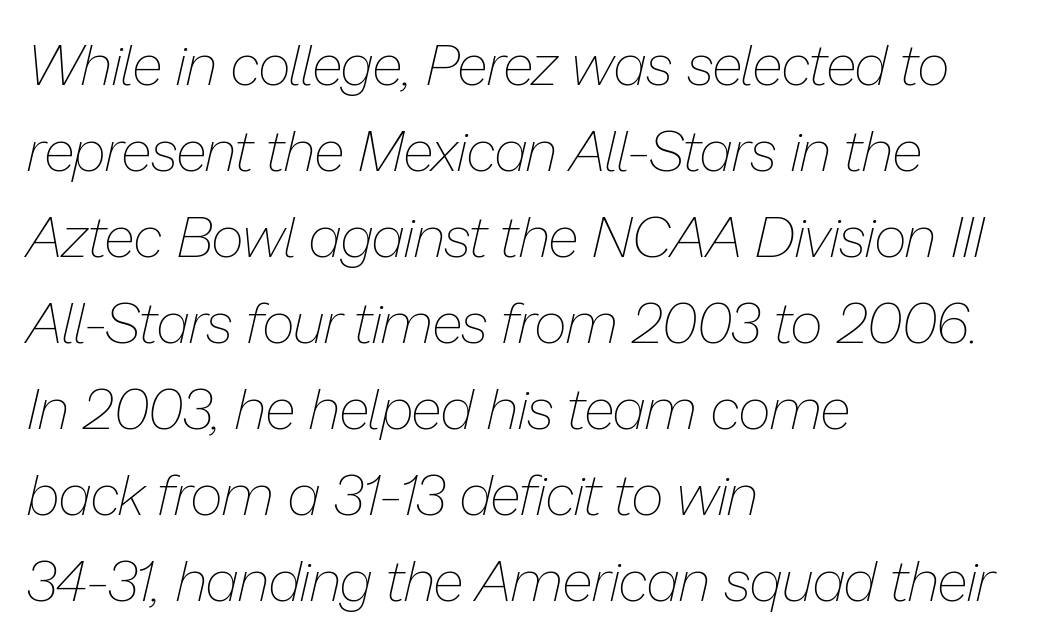
{"italic": "yes", "lean": "right", "slant_degrees": 13, "bold": "no", "weight": "thin", "width": "normal", "stroke_contrast": "low", "x_height": "medium", "monospaced": "no", "underline": "no", "align": "left", "line_spacing": "normal", "line_spacing_ratio": 1.51, "letter_spacing": "normal", "letter_spacing_em": 0.0, "glyph_px": 57}
